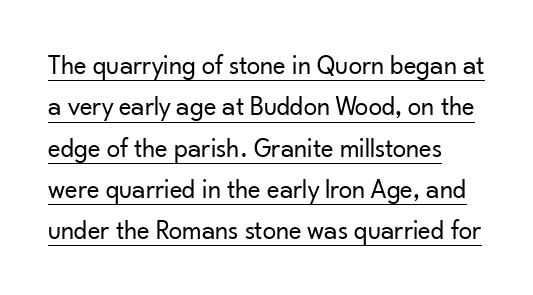
Q: Is the text bold? A: No.
Q: Is the text italic (slanted)? A: No, it is upright.
Q: Is the text underlined? A: Yes.
Q: Is the spacing between letters normal or unusually wide? A: Normal.
Q: Is the spacing between lines tight, normal or loose? A: Normal.
